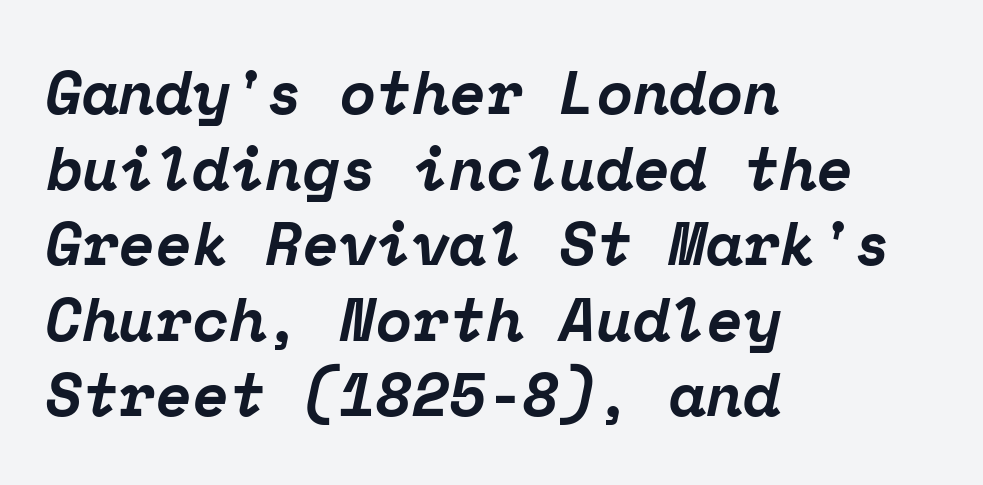
The image shows 60 px bold serif type, italic (leaning right), monospaced; set left-aligned, normal line spacing (1.26x), normal letter spacing, not underlined; low stroke contrast and a medium x-height.
